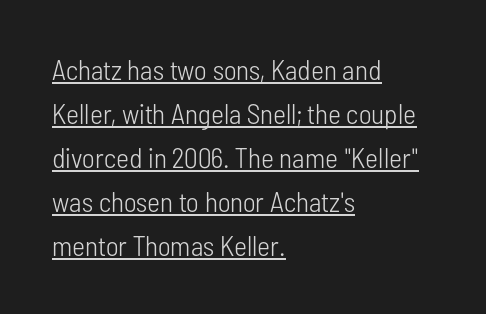
{"serif": "no", "italic": "no", "bold": "no", "weight": "light", "width": "condensed", "stroke_contrast": "low", "x_height": "medium", "monospaced": "no", "underline": "yes", "align": "left", "line_spacing": "normal", "line_spacing_ratio": 1.57, "letter_spacing": "normal", "letter_spacing_em": 0.0, "glyph_px": 28}
